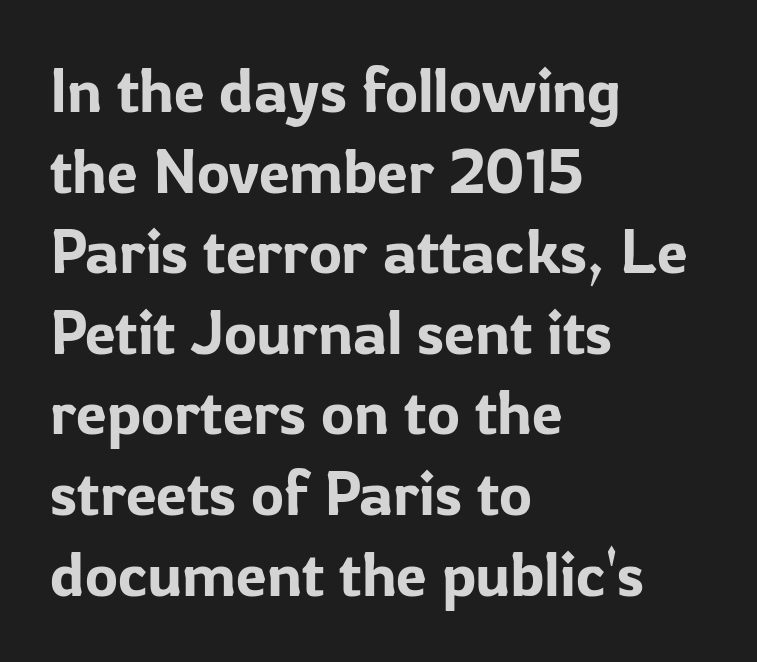
Q: Is the text italic (slanted)? A: No, it is upright.
Q: Is the typeface a serif or a sans-serif typeface? A: Sans-serif.
Q: Is the text underlined? A: No.
Q: How is the paragraph aligned? A: Left-aligned.
Q: Is the spacing between letters normal or unusually wide? A: Normal.
Q: Is the spacing between lines tight, normal or loose? A: Normal.
Q: Width (condensed, normal, or wide)? A: Normal.
Q: Stroke contrast? A: Low.
Q: x-height? A: Medium.
Q: Monospaced? A: No.
